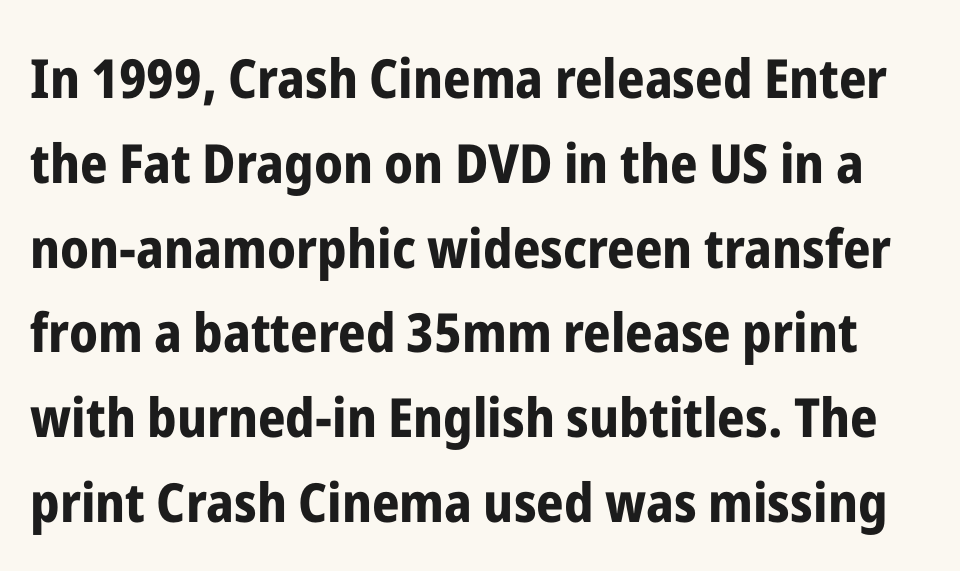
Q: Is the text bold? A: Yes.
Q: Is the text italic (slanted)? A: No, it is upright.
Q: Is the typeface a serif or a sans-serif typeface? A: Sans-serif.
Q: Is the text underlined? A: No.
Q: Is the spacing between letters normal or unusually wide? A: Normal.
Q: Is the spacing between lines tight, normal or loose? A: Normal.
Q: Width (condensed, normal, or wide)? A: Condensed.
Q: Stroke contrast? A: Low.
Q: x-height? A: Medium.
Q: Monospaced? A: No.
